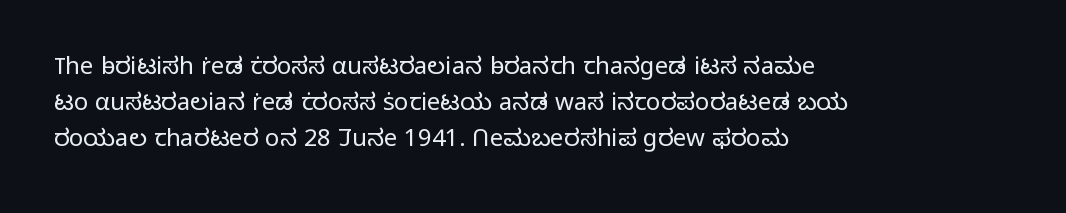
{"italic": "no", "bold": "no", "underline": "no", "align": "left", "line_spacing": "normal", "line_spacing_ratio": 1.5, "letter_spacing": "normal", "letter_spacing_em": 0.0, "glyph_px": 24}
